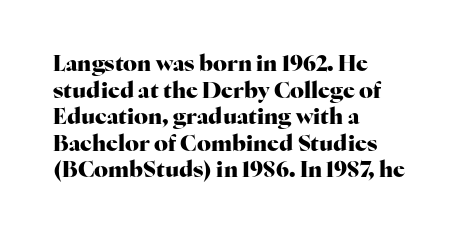
Which margin do the lines hug? The left one — the right edge is uneven. Weight check: bold — yes, fully. Tracking here is standard; glyphs follow each other at the usual distance. Unlike italic type, these characters show no tilt at all. Just letters on the line, the space beneath them empty.
